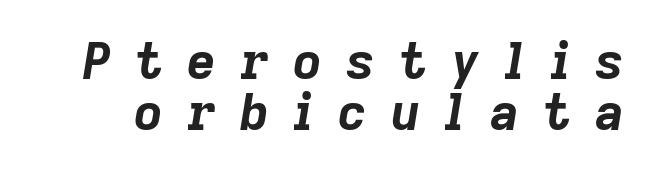
Glyph-to-glyph distance is far greater than everyday printed text. This sample trades vertical openness for compactness between lines. These lines are rendered in a variable-pitch font. Plain, unruled lines of type.
